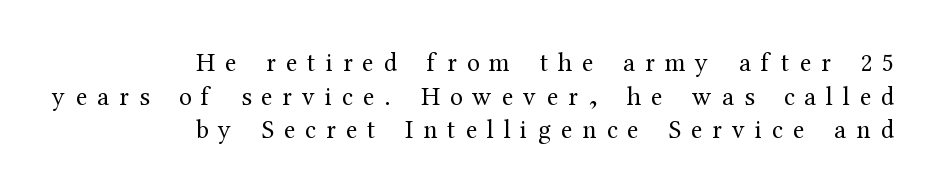
Stems here are at most as thick as an everyday book face. Visually the block forms a straight wall on the right and a jagged coastline on the left. Does the lettering tilt? It doesn't — this is upright. The space between consecutive lines is moderate. The face used here is rendered with a markedly widened letterfit. Nobody drew a line under any word here.
